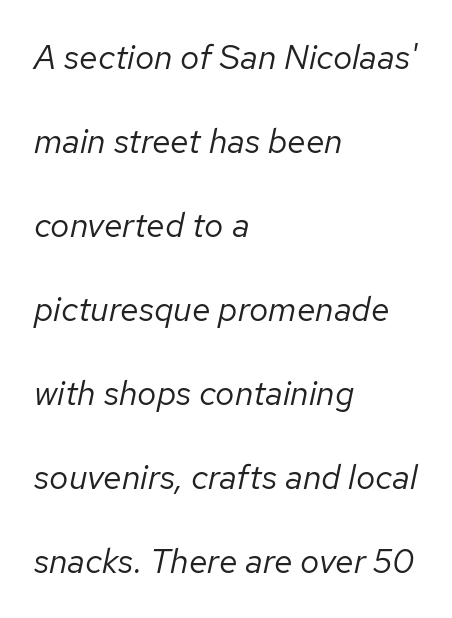
The image shows 34 px regular-weight type, italic (leaning right); set left-aligned, loose line spacing (2.47x), normal letter spacing, not underlined; low stroke contrast and a medium x-height.
